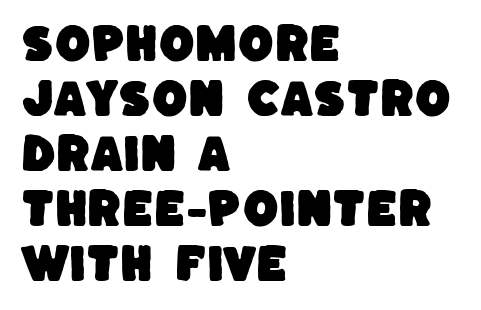
{"serif": "no", "width": "normal", "stroke_contrast": "low", "x_height": "large", "monospaced": "no", "underline": "no", "align": "left", "line_spacing": "normal", "line_spacing_ratio": 1.34, "letter_spacing": "normal", "letter_spacing_em": 0.0, "glyph_px": 41}
